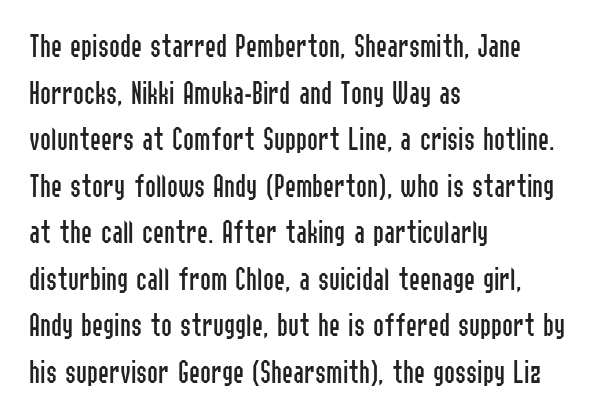
{"serif": "no", "italic": "no", "bold": "no", "weight": "regular", "width": "condensed", "stroke_contrast": "low", "x_height": "medium", "monospaced": "no", "underline": "no", "align": "left", "line_spacing": "normal", "line_spacing_ratio": 1.41, "letter_spacing": "normal", "letter_spacing_em": 0.0, "glyph_px": 33}
